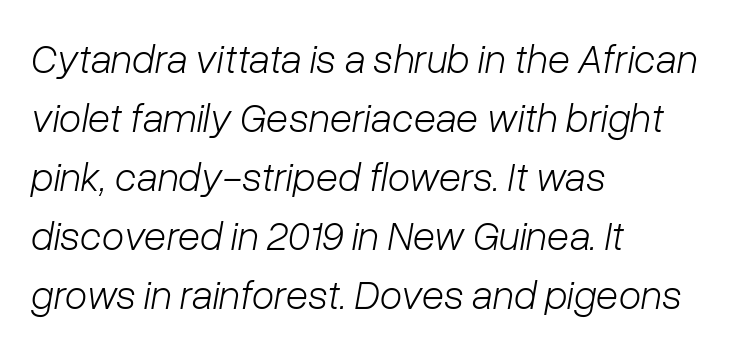
The image shows 41 px light type, italic (leaning right); set left-aligned, normal line spacing (1.44x), normal letter spacing, not underlined; low stroke contrast and a medium x-height.
